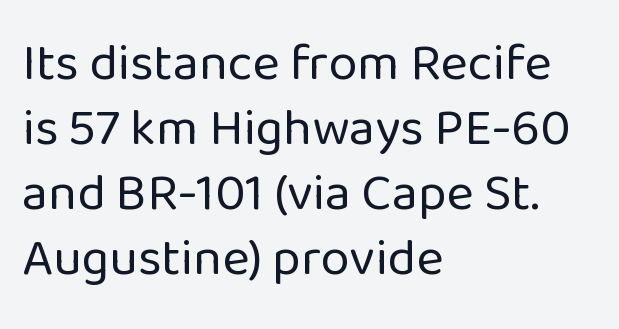
A typesetter would label this face a sans. The passage shown is typed in a proportional face where columns would drift. Is the type heavy? It reads as light-to-regular instead. The block of text has a typical density, with ordinary space between rows. Reading down the block, your eye returns to a fixed left position each line.
